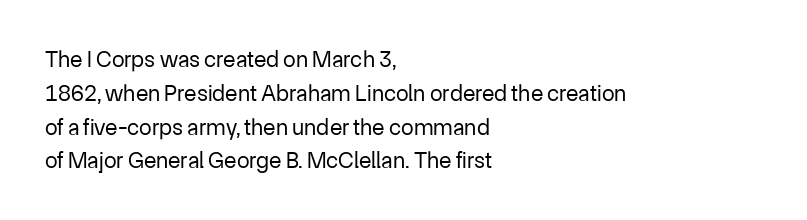
{"italic": "no", "bold": "no", "underline": "no", "align": "left", "line_spacing": "normal", "line_spacing_ratio": 1.47, "letter_spacing": "normal", "letter_spacing_em": 0.0, "glyph_px": 23}
